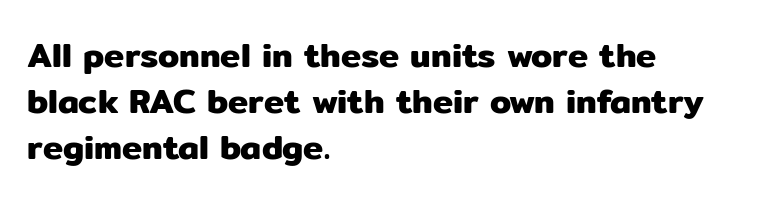
The image shows 34 px sans-serif type, upright; set left-aligned, normal line spacing (1.36x), normal letter spacing, not underlined; low stroke contrast and a medium x-height.
